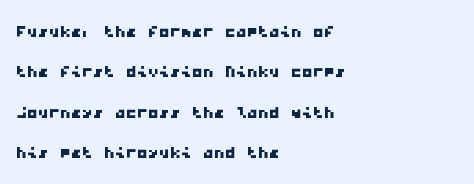
Check under the words: just untouched page. Reading down the block, your eye returns to a fixed left position each line. The passage shown has conventional tracking throughout.
